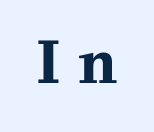
{"serif": "yes", "italic": "no", "bold": "yes", "weight": "bold", "width": "normal", "stroke_contrast": "medium", "x_height": "medium", "monospaced": "no", "underline": "no", "letter_spacing": "wide", "letter_spacing_em": 0.33, "glyph_px": 57}
